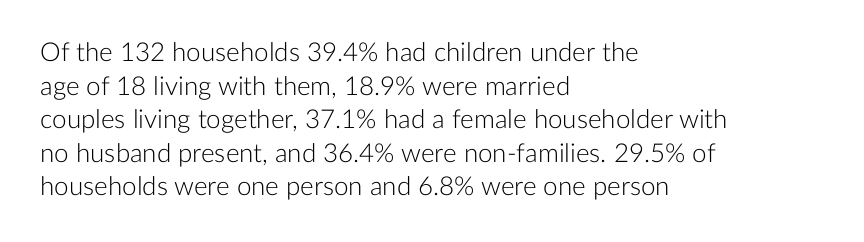
Interline gaps are of average width in this sample. In terms of posture, this sample is upright. Teacher's note: observe the even left margin — that is flush-left alignment. The cut favours lightness, reaching ordinary text weight at its darkest.
